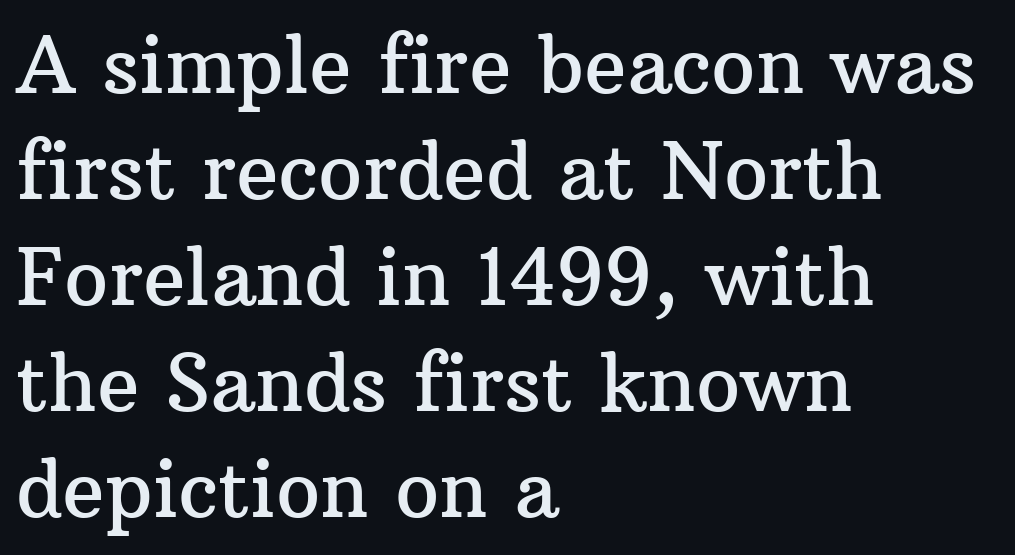
The image shows 78 px serif type, upright; set left-aligned, normal line spacing (1.36x), normal letter spacing, not underlined; medium stroke contrast and a medium x-height.
